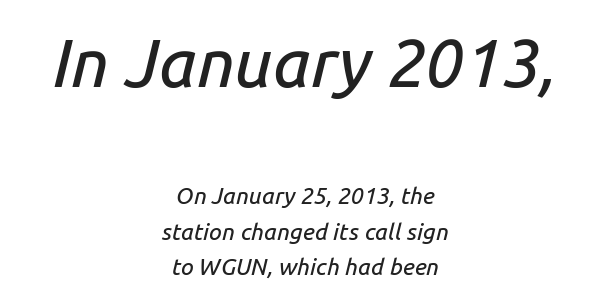
Q: Is the text italic (slanted)? A: Yes, it leans right by about 14 degrees.
Q: Is the text underlined? A: No.
Q: How is the paragraph aligned? A: Centered.
Q: Is the spacing between letters normal or unusually wide? A: Normal.
Q: Is the spacing between lines tight, normal or loose? A: Normal.
Q: Which block of text is set in a larger size, the first (top) or the second (bottom)? A: The first (top) one.
Q: Width (condensed, normal, or wide)? A: Normal.
Q: Stroke contrast? A: Low.
Q: x-height? A: Medium.
Q: Monospaced? A: No.
